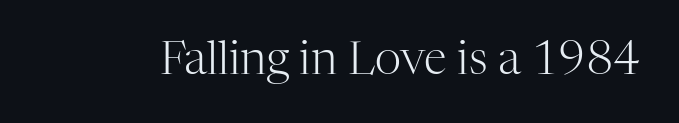
{"serif": "yes", "italic": "no", "bold": "no", "weight": "light", "width": "normal", "stroke_contrast": "high", "x_height": "medium", "monospaced": "no", "underline": "no", "letter_spacing": "normal", "letter_spacing_em": 0.0, "glyph_px": 46}
